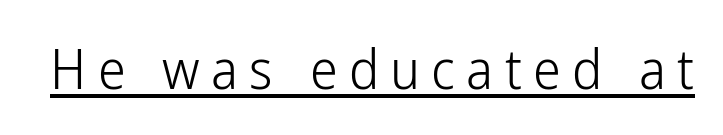
{"serif": "no", "italic": "no", "bold": "no", "weight": "light", "width": "condensed", "stroke_contrast": "low", "x_height": "medium", "monospaced": "no", "underline": "yes", "letter_spacing": "wide", "letter_spacing_em": 0.2, "glyph_px": 56}
